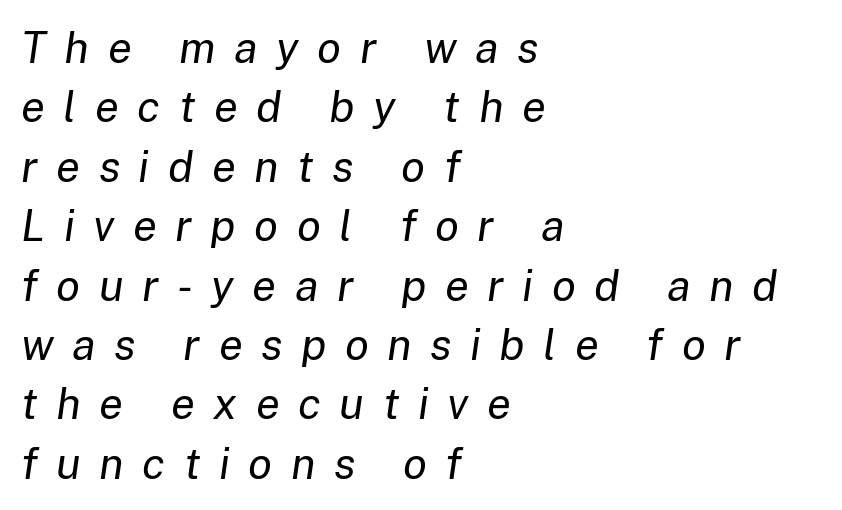
Q: Is the text bold? A: No.
Q: Is the text italic (slanted)? A: Yes, it leans right by about 8 degrees.
Q: Is the text underlined? A: No.
Q: How is the paragraph aligned? A: Left-aligned.
Q: Is the spacing between letters normal or unusually wide? A: Unusually wide.
Q: Is the spacing between lines tight, normal or loose? A: Normal.
Q: Width (condensed, normal, or wide)? A: Normal.
Q: Stroke contrast? A: Low.
Q: x-height? A: Medium.
Q: Monospaced? A: No.
